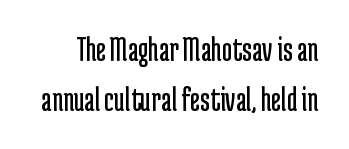
The image shows 35 px regular-weight, condensed sans-serif type, upright; set normal line spacing (1.44x), normal letter spacing, not underlined; low stroke contrast and a medium x-height.
